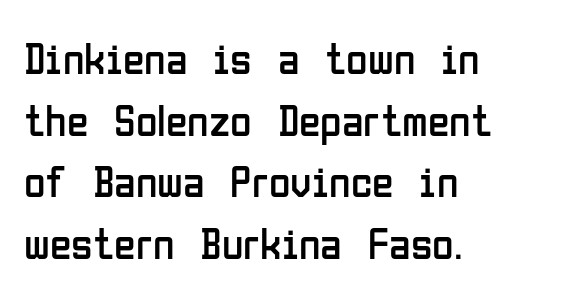
The letters carry no serifs — their stems end cleanly without finishing strokes. A student would call this left alignment; a typographer would say flush left, rag right. Glyph-to-glyph distance matches everyday printed text. The passage shown is not bold in any degree.
